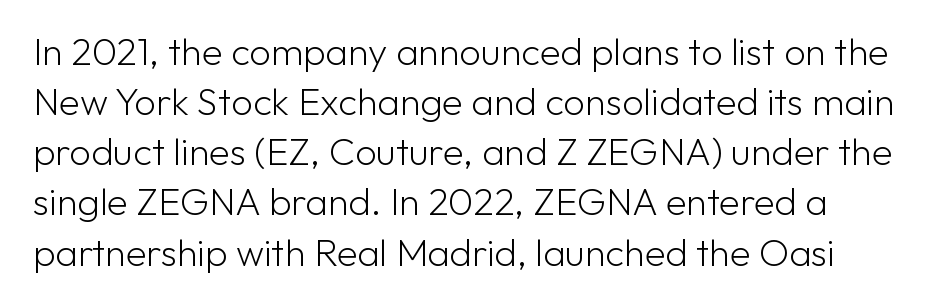
{"serif": "no", "italic": "no", "bold": "no", "weight": "light", "width": "normal", "stroke_contrast": "low", "x_height": "medium", "monospaced": "no", "underline": "no", "line_spacing": "normal", "line_spacing_ratio": 1.32, "letter_spacing": "normal", "letter_spacing_em": 0.0, "glyph_px": 38}
